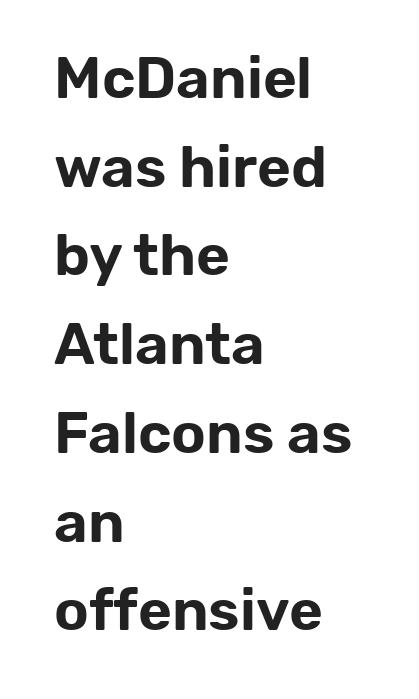
Does extra space separate the letters? No, they use regular spacing. The strip under each line holds only bare page. Posture: upright roman. The passage shown is typed in a proportional face where columns would drift. Grotesque or geometric, the face here clearly has no serifs.
